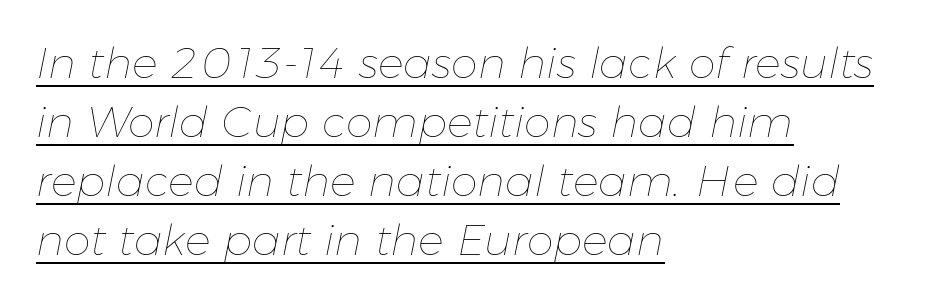
{"italic": "yes", "lean": "right", "slant_degrees": 11, "bold": "no", "weight": "thin", "width": "normal", "stroke_contrast": "low", "x_height": "medium", "monospaced": "no", "underline": "yes", "align": "left", "line_spacing": "normal", "line_spacing_ratio": 1.37, "letter_spacing": "normal", "letter_spacing_em": 0.0, "glyph_px": 43}
